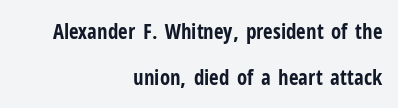
The space beneath each line is pristine and unruled. Is there any slant? The stems are plumb. What's the leading like? Stretched, with rows far apart. The sample has been set heavy, in full bold. Each word holds together tightly as a unit, with standard inter-letter gaps.
